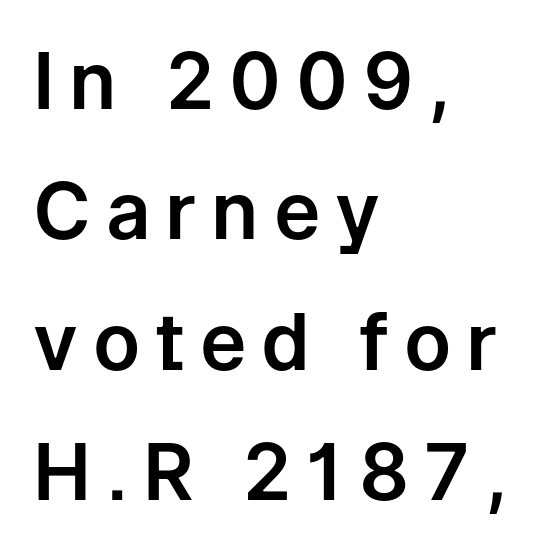
{"serif": "no", "italic": "no", "width": "normal", "stroke_contrast": "low", "x_height": "medium", "monospaced": "no", "underline": "no", "align": "left", "line_spacing": "normal", "line_spacing_ratio": 1.67, "glyph_px": 78}
